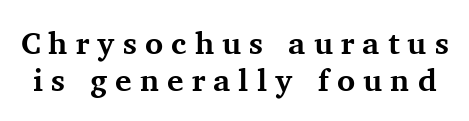
Q: Is the text bold? A: Yes.
Q: Is the text italic (slanted)? A: No, it is upright.
Q: Is the typeface a serif or a sans-serif typeface? A: Serif.
Q: Is the text underlined? A: No.
Q: Is the spacing between letters normal or unusually wide? A: Unusually wide.
Q: Width (condensed, normal, or wide)? A: Normal.
Q: Stroke contrast? A: Medium.
Q: x-height? A: Medium.
Q: Monospaced? A: No.
